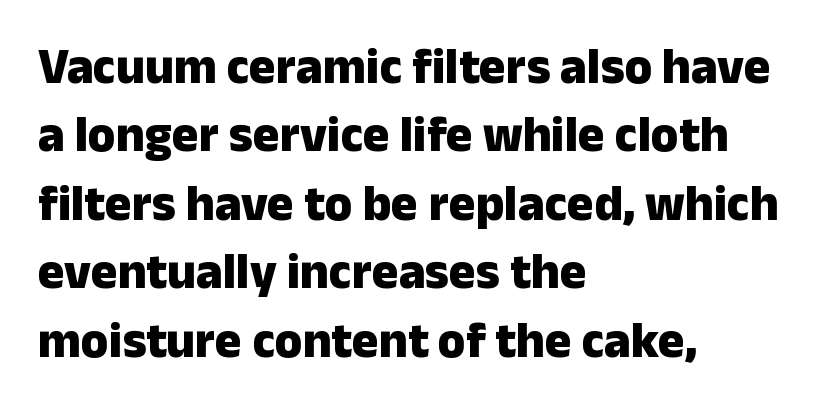
The image shows 50 px heavy sans-serif type, upright; set left-aligned, normal line spacing (1.37x), normal letter spacing, not underlined; low stroke contrast and a medium x-height.
